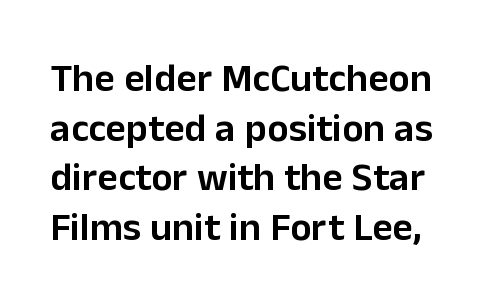
The image shows 40 px semibold sans-serif type, upright; set line spacing 1.24x, normal letter spacing, not underlined; low stroke contrast and a medium x-height.
